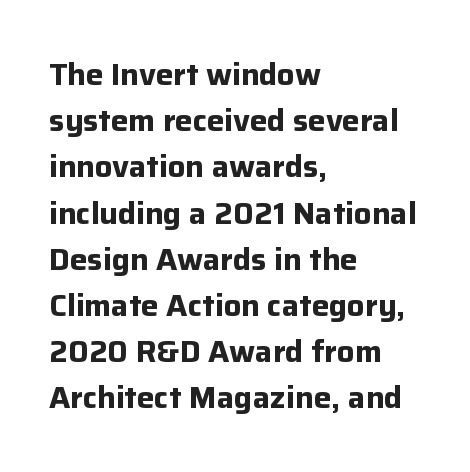
Q: Is the text bold? A: Yes.
Q: Is the text italic (slanted)? A: No, it is upright.
Q: Is the typeface a serif or a sans-serif typeface? A: Sans-serif.
Q: Is the text underlined? A: No.
Q: How is the paragraph aligned? A: Left-aligned.
Q: Is the spacing between letters normal or unusually wide? A: Normal.
Q: Is the spacing between lines tight, normal or loose? A: Normal.
Q: Width (condensed, normal, or wide)? A: Normal.
Q: Stroke contrast? A: Low.
Q: x-height? A: Medium.
Q: Monospaced? A: No.
